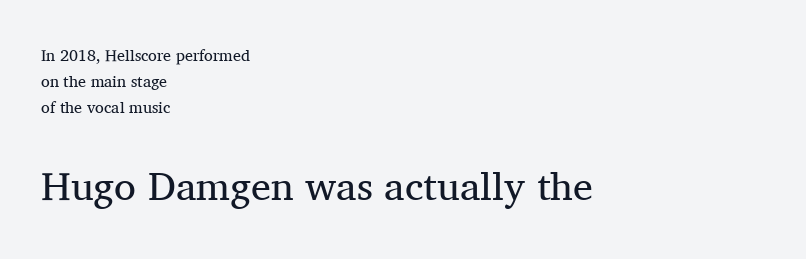
The image shows 40 px regular-weight serif type, upright; set left-aligned, normal line spacing (1.64x), normal letter spacing, not underlined; the second (bottom) block is 2.5x larger; medium stroke contrast and a medium x-height.
